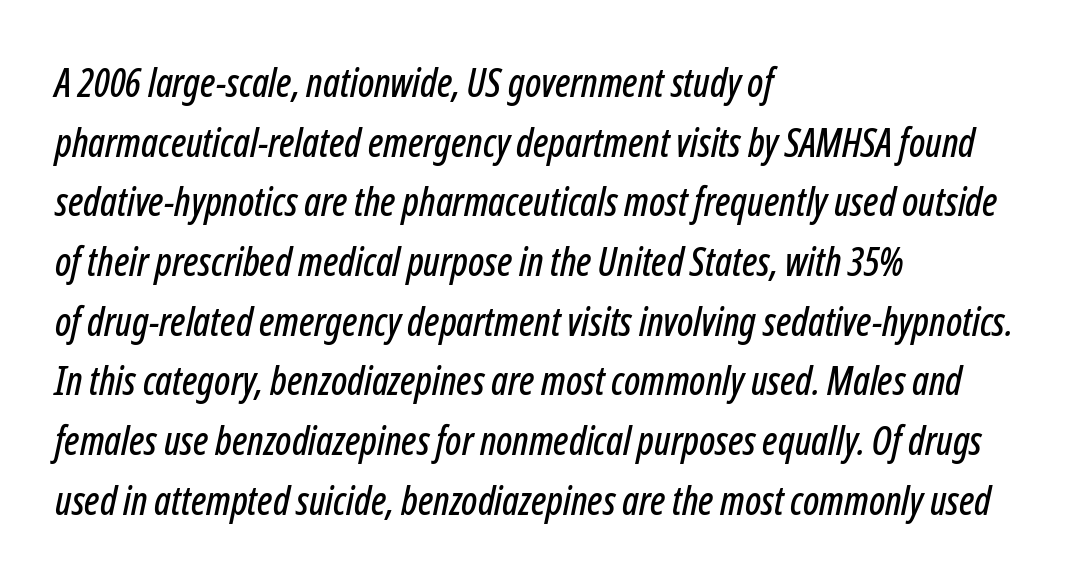
Q: Is the text italic (slanted)? A: Yes, it leans right by about 12 degrees.
Q: Is the text underlined? A: No.
Q: How is the paragraph aligned? A: Left-aligned.
Q: Is the spacing between letters normal or unusually wide? A: Normal.
Q: Is the spacing between lines tight, normal or loose? A: Normal.
Q: Width (condensed, normal, or wide)? A: Condensed.
Q: Stroke contrast? A: Low.
Q: x-height? A: Medium.
Q: Monospaced? A: No.
